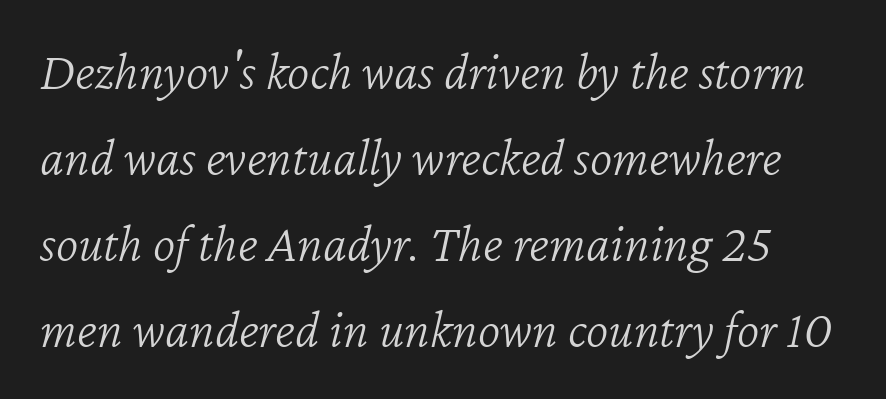
{"italic": "yes", "lean": "right", "slant_degrees": 12, "bold": "no", "weight": "light", "width": "normal", "stroke_contrast": "low", "x_height": "medium", "monospaced": "no", "underline": "no", "line_spacing": "normal", "line_spacing_ratio": 1.59, "letter_spacing": "normal", "letter_spacing_em": 0.0, "glyph_px": 54}
